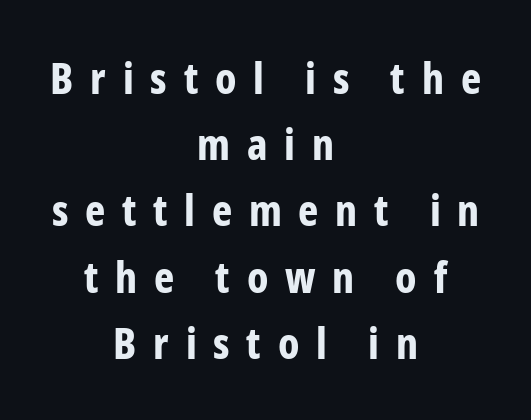
Unlike a traditional serif, this face leaves its strokes unadorned. Is there much room between lines? A standard amount, neither cramped nor airy. If you drew a line through each stem, it would be perfectly vertical. Loose tracking; the words dissolve into strings of separated letters. Honestly, there is no underline to notice here at all. Varying glyph widths throughout — classic text-font behaviour.
